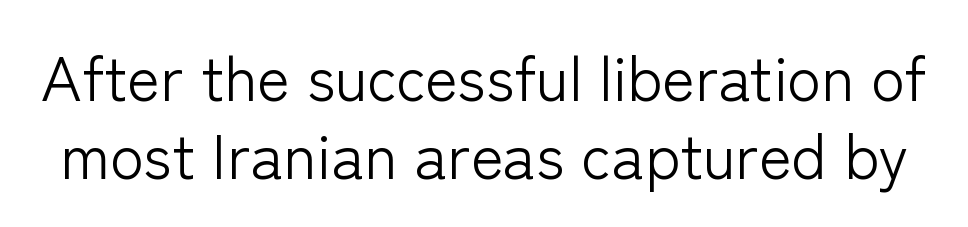
The image shows 62 px light sans-serif type, upright; set normal line spacing (1.26x), normal letter spacing, not underlined; low stroke contrast and a medium x-height.
